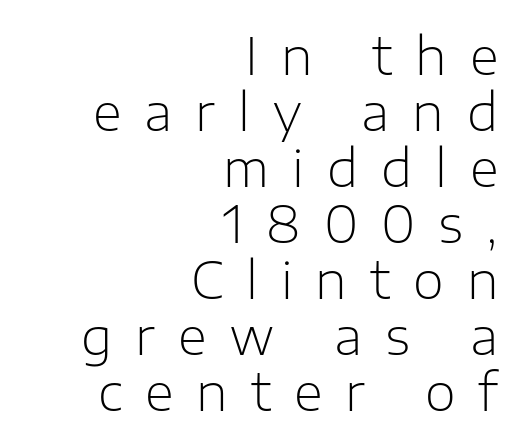
The image shows 50 px light sans-serif type, upright; set right-aligned, tight line spacing (1.12x), unusually wide letter spacing (+0.46 em), not underlined; low stroke contrast and a medium x-height.
